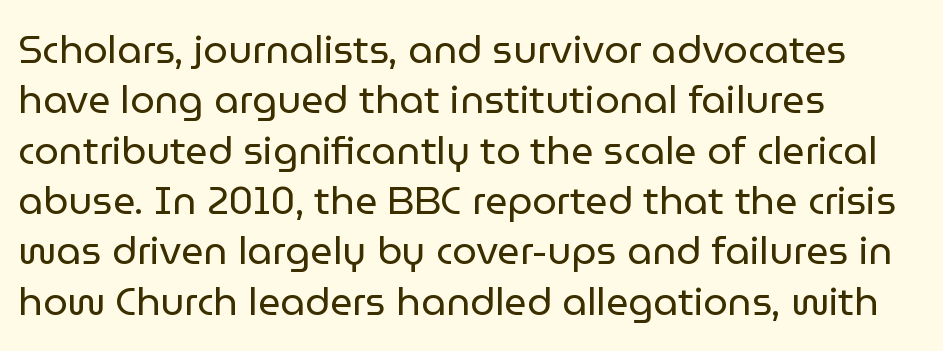
The image shows 39 px regular-weight sans-serif type, upright; set left-aligned, normal line spacing (1.29x), normal letter spacing, not underlined; low stroke contrast and a medium x-height.
